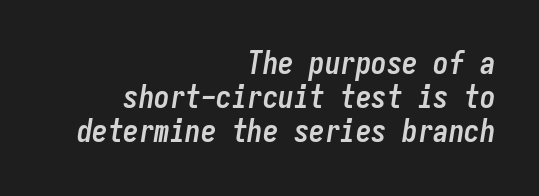
Look at the tracking — it's just the regular setting, nothing added. The space between consecutive lines is stingy. Anything drawn beneath the words? Only blank space. The typography opts for an oblique posture over an upright one. Bold? Absolutely — the strokes are thick and heavy. The face used here is monospaced, like something from a code editor.
